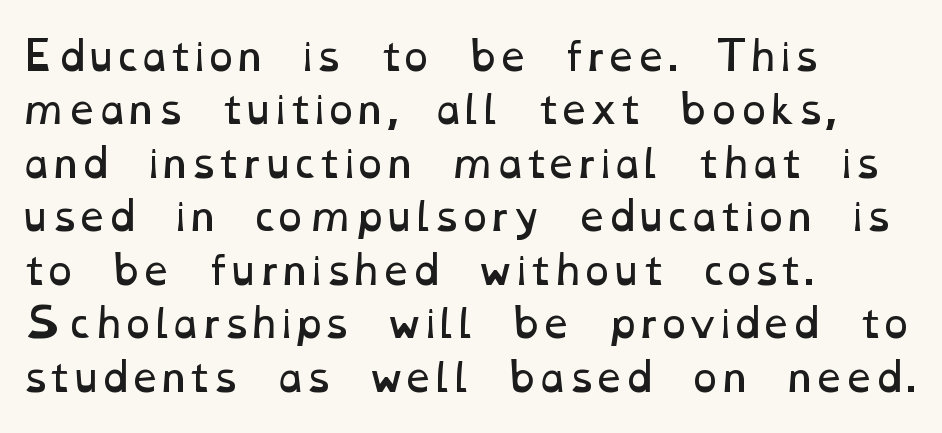
Q: Is the text bold? A: No.
Q: Is the text underlined? A: No.
Q: How is the paragraph aligned? A: Left-aligned.
Q: Is the spacing between letters normal or unusually wide? A: Normal.
Q: Is the spacing between lines tight, normal or loose? A: Normal.
Q: Width (condensed, normal, or wide)? A: Wide.
Q: Stroke contrast? A: Low.
Q: x-height? A: Medium.
Q: Monospaced? A: No.
